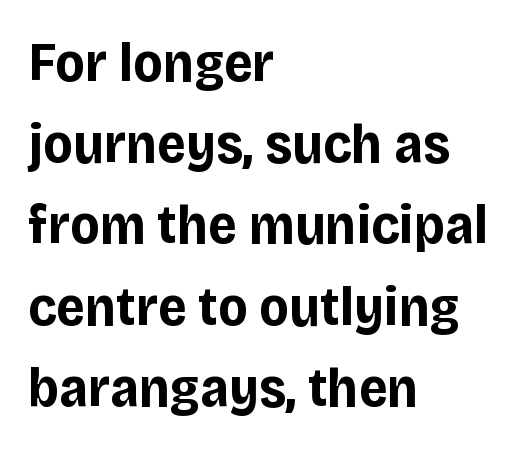
{"serif": "no", "italic": "no", "bold": "yes", "weight": "bold", "width": "normal", "stroke_contrast": "low", "x_height": "large", "monospaced": "no", "underline": "no", "align": "left", "line_spacing": "normal", "line_spacing_ratio": 1.45, "letter_spacing": "normal", "letter_spacing_em": 0.0, "glyph_px": 56}
